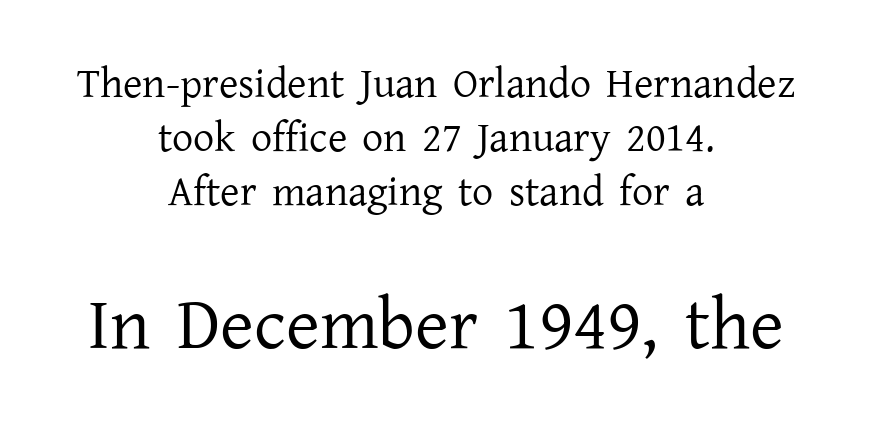
{"serif": "yes", "italic": "no", "bold": "no", "weight": "regular", "width": "normal", "stroke_contrast": "low", "x_height": "medium", "monospaced": "no", "underline": "no", "align": "center", "line_spacing": "normal", "line_spacing_ratio": 1.28, "letter_spacing": "normal", "letter_spacing_em": 0.0, "larger_block": "second", "size_ratio": 1.74, "glyph_px": 73}
